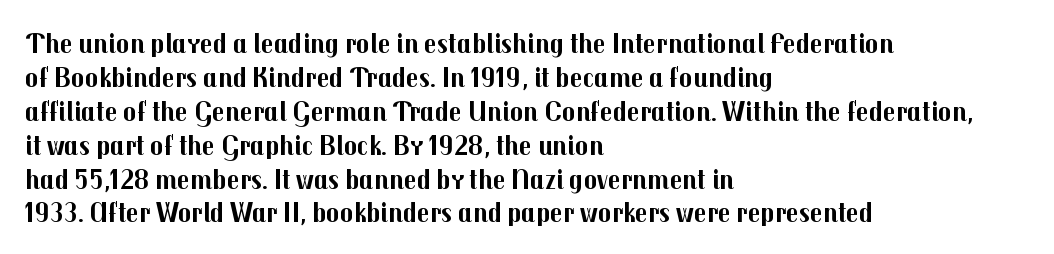
{"serif": "no", "italic": "no", "bold": "yes", "weight": "bold", "width": "normal", "stroke_contrast": "medium", "x_height": "medium", "monospaced": "no", "underline": "no", "align": "left", "line_spacing_ratio": 1.21, "letter_spacing": "normal", "letter_spacing_em": 0.0, "glyph_px": 28}
